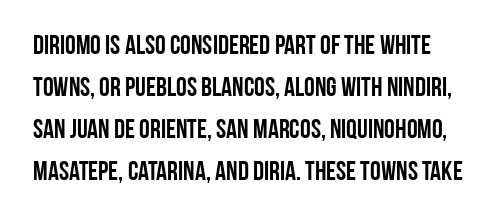
{"italic": "no", "underline": "no", "line_spacing": "normal", "line_spacing_ratio": 1.56, "letter_spacing": "normal", "letter_spacing_em": 0.0, "glyph_px": 27}
